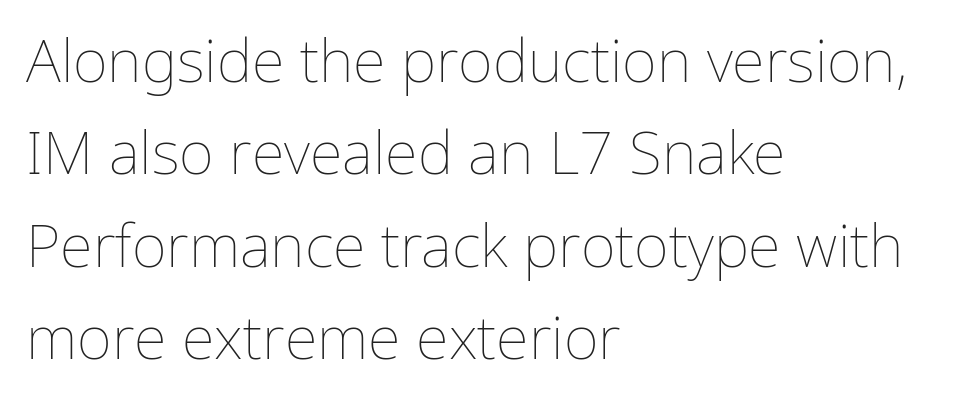
{"italic": "no", "bold": "no", "weight": "thin", "width": "normal", "stroke_contrast": "low", "x_height": "medium", "monospaced": "no", "underline": "no", "align": "left", "line_spacing": "normal", "line_spacing_ratio": 1.54, "letter_spacing": "normal", "letter_spacing_em": 0.0, "glyph_px": 60}
